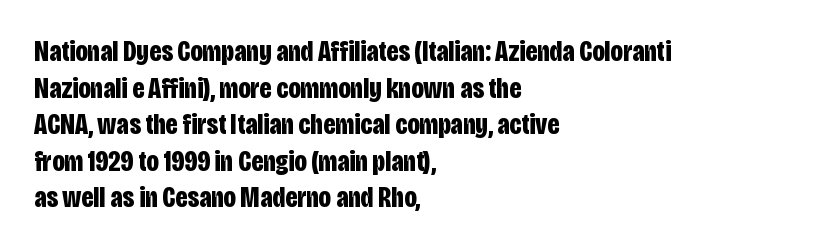
The rendering uses natural spacing where letterforms have individual widths. Is the letter spacing exaggerated? No — it looks like the ordinary default. Weight check: bold — yes, fully. Unlike a traditional serif, this face leaves its strokes unadorned.
